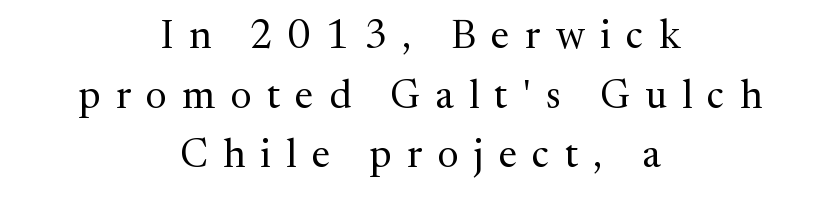
Reading down the column, the eye jumps a familiar distance to each next line. Line starts and ends both wander, symmetrically. Weight: regular or lighter. The rendering uses natural spacing where letterforms have individual widths. This is serif lettering, the kind often seen in printed books. Is the letter spacing exaggerated? Yes — the characters are pushed far apart.
